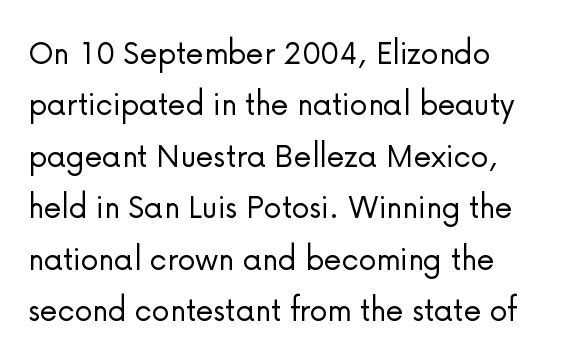
{"serif": "no", "italic": "no", "bold": "no", "weight": "light", "width": "normal", "stroke_contrast": "low", "x_height": "medium", "monospaced": "no", "underline": "no", "align": "left", "line_spacing": "normal", "line_spacing_ratio": 1.43, "letter_spacing": "normal", "letter_spacing_em": 0.0, "glyph_px": 36}
